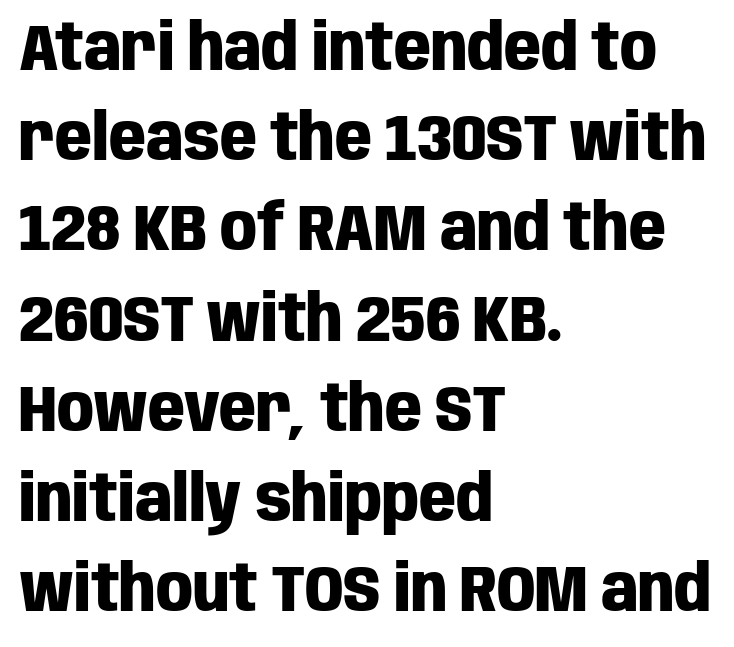
The image shows 64 px heavy, condensed sans-serif type, upright; set left-aligned, normal line spacing (1.41x), normal letter spacing, not underlined; low stroke contrast and a large x-height.
